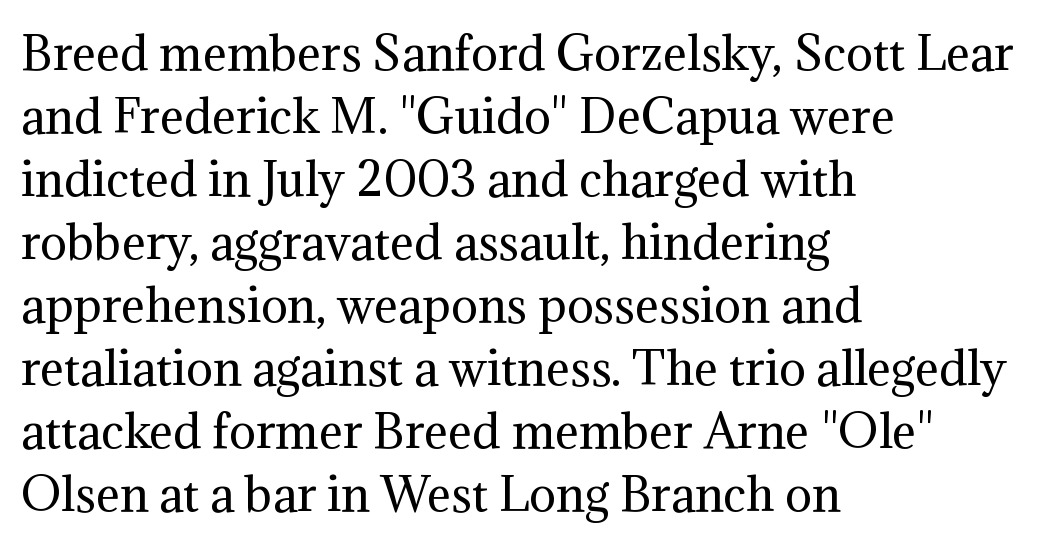
{"serif": "yes", "italic": "no", "bold": "no", "weight": "regular", "width": "normal", "stroke_contrast": "medium", "x_height": "medium", "monospaced": "no", "underline": "no", "align": "left", "line_spacing": "normal", "line_spacing_ratio": 1.4, "letter_spacing": "normal", "letter_spacing_em": 0.0, "glyph_px": 45}
